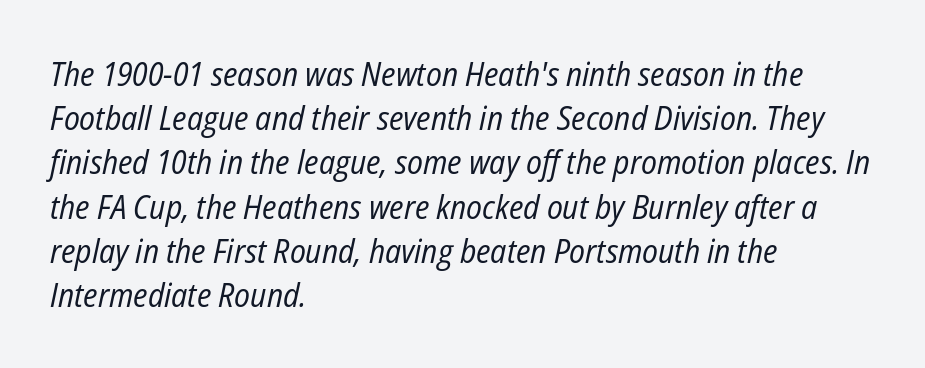
Q: Is the text bold? A: No.
Q: Is the text italic (slanted)? A: Yes, it leans right by about 12 degrees.
Q: Is the text underlined? A: No.
Q: How is the paragraph aligned? A: Left-aligned.
Q: Is the spacing between letters normal or unusually wide? A: Normal.
Q: Is the spacing between lines tight, normal or loose? A: Normal.
Q: Width (condensed, normal, or wide)? A: Condensed.
Q: Stroke contrast? A: Low.
Q: x-height? A: Medium.
Q: Monospaced? A: No.
